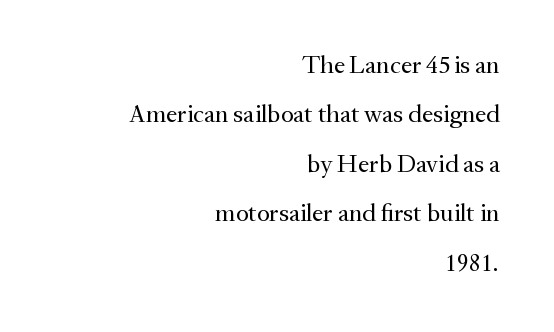
{"italic": "no", "bold": "no", "underline": "no", "align": "right", "line_spacing": "loose", "line_spacing_ratio": 1.98, "letter_spacing": "normal", "letter_spacing_em": 0.0, "glyph_px": 25}
